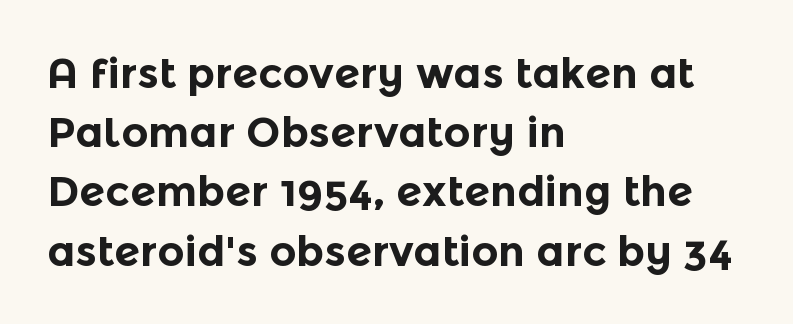
The image shows 42 px bold sans-serif type, upright; set left-aligned, normal line spacing (1.41x), normal letter spacing, not underlined; a medium x-height.
